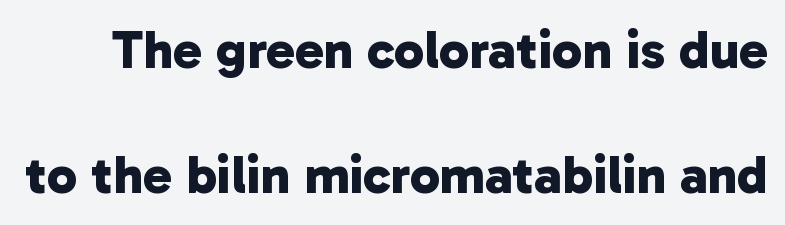
{"serif": "no", "bold": "yes", "weight": "bold", "width": "normal", "stroke_contrast": "low", "x_height": "medium", "monospaced": "no", "underline": "no", "line_spacing": "loose", "line_spacing_ratio": 2.31, "letter_spacing": "normal", "letter_spacing_em": 0.0, "glyph_px": 54}
